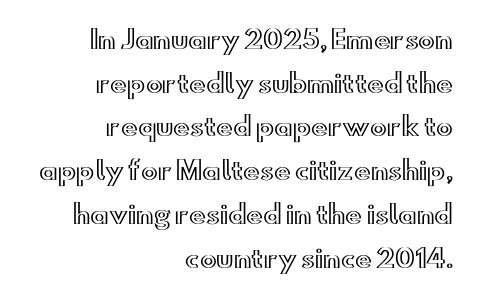
The image shows 25 px text type, upright; set right-aligned, line spacing 1.75x, normal letter spacing, not underlined.
